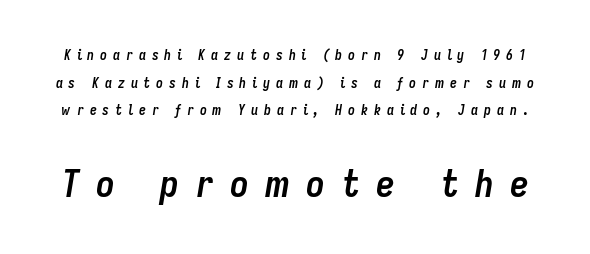
The image shows 38 px semibold, condensed type, italic (leaning right); set loose line spacing (1.98x), unusually wide letter spacing (+0.42 em), not underlined; the second (bottom) block is 2.71x larger; low stroke contrast and a medium x-height.
